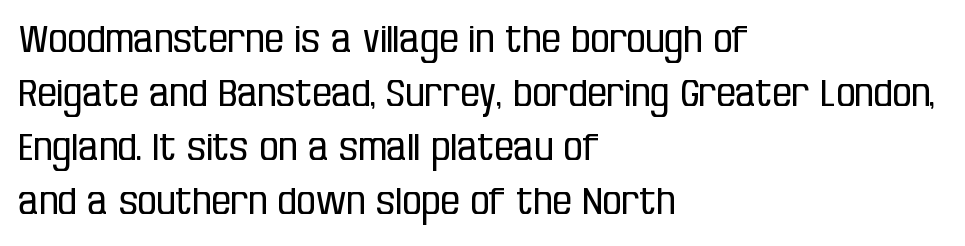
{"serif": "no", "italic": "no", "bold": "no", "weight": "regular", "width": "condensed", "stroke_contrast": "low", "x_height": "large", "monospaced": "no", "underline": "no", "align": "left", "line_spacing": "normal", "line_spacing_ratio": 1.42, "letter_spacing": "normal", "letter_spacing_em": 0.0, "glyph_px": 38}
